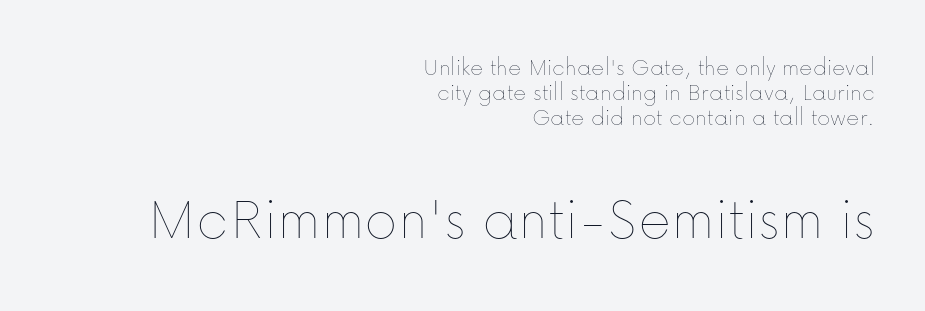
Q: Is the text bold? A: No.
Q: Is the text italic (slanted)? A: No, it is upright.
Q: Is the text underlined? A: No.
Q: How is the paragraph aligned? A: Right-aligned.
Q: Is the spacing between letters normal or unusually wide? A: Normal.
Q: Is the spacing between lines tight, normal or loose? A: Tight.
Q: Which block of text is set in a larger size, the first (top) or the second (bottom)? A: The second (bottom) one.
Q: Width (condensed, normal, or wide)? A: Normal.
Q: Stroke contrast? A: Low.
Q: x-height? A: Medium.
Q: Monospaced? A: No.
